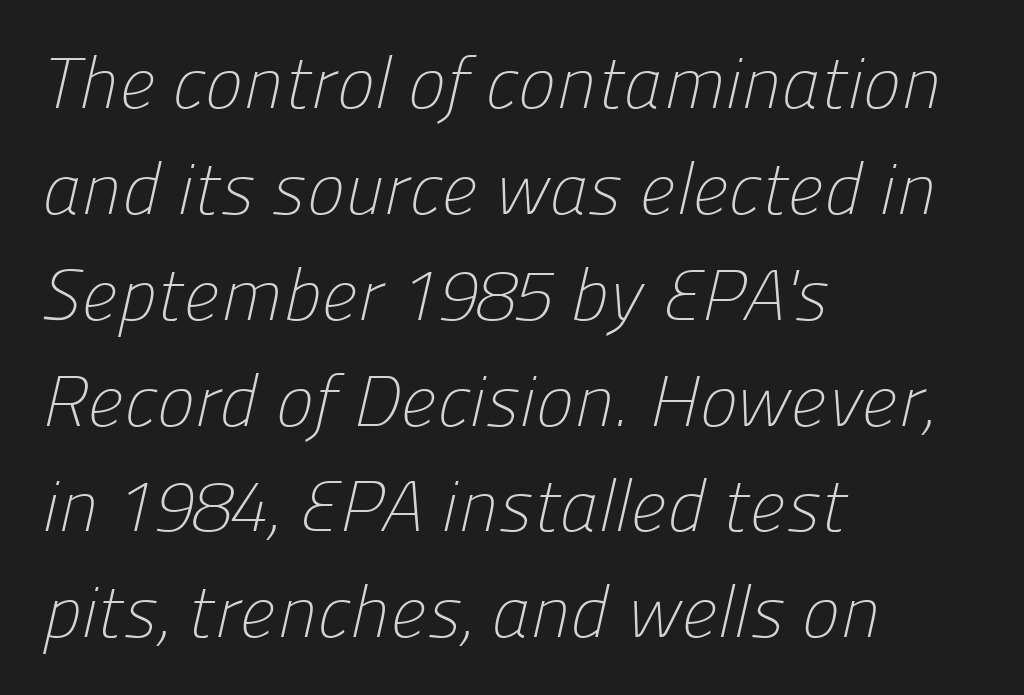
Q: Is the text bold? A: No.
Q: Is the typeface a serif or a sans-serif typeface? A: Sans-serif.
Q: Is the text underlined? A: No.
Q: How is the paragraph aligned? A: Left-aligned.
Q: Is the spacing between letters normal or unusually wide? A: Normal.
Q: Is the spacing between lines tight, normal or loose? A: Normal.
Q: Width (condensed, normal, or wide)? A: Normal.
Q: Stroke contrast? A: Low.
Q: x-height? A: Medium.
Q: Monospaced? A: No.
